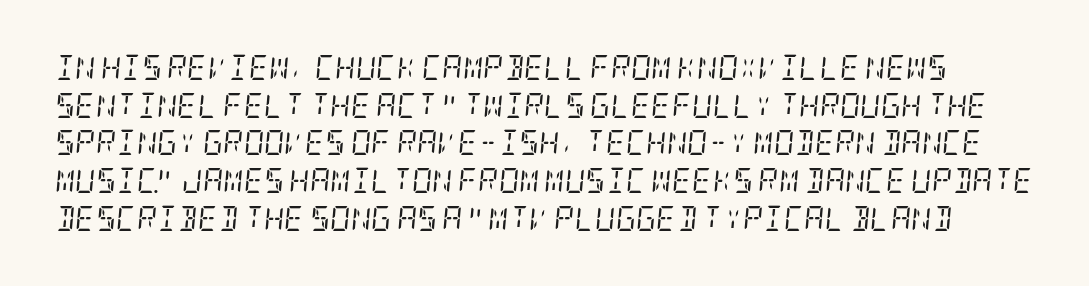
This sample uses plain, unmodified letter spacing. The characters are drawn with everyday or finer stroke widths. Tall strokes in this sample are angled rather than plumb. The designer left line spacing at the default. Clear beneath every line of the passage.
